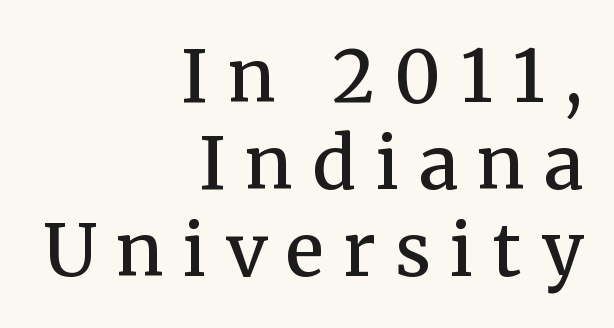
{"serif": "yes", "italic": "no", "bold": "semi", "weight": "semibold", "width": "normal", "stroke_contrast": "medium", "x_height": "medium", "monospaced": "no", "underline": "no", "align": "right", "line_spacing_ratio": 1.21, "letter_spacing": "wide", "letter_spacing_em": 0.27, "glyph_px": 72}
